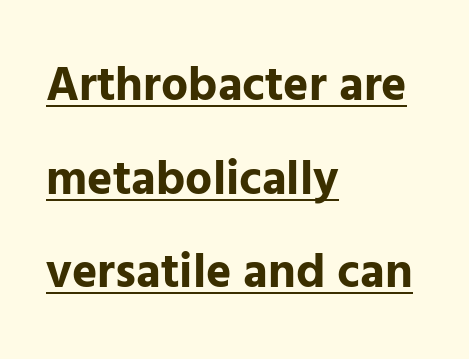
{"serif": "no", "italic": "no", "bold": "yes", "weight": "bold", "width": "normal", "stroke_contrast": "low", "x_height": "medium", "monospaced": "no", "underline": "yes", "align": "left", "line_spacing": "loose", "line_spacing_ratio": 1.95, "letter_spacing": "normal", "letter_spacing_em": 0.0, "glyph_px": 48}
